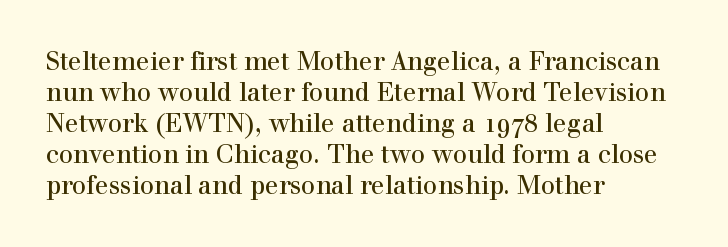
The image shows 25 px text type, upright; set left-aligned, line spacing 1.24x, normal letter spacing, not underlined.
